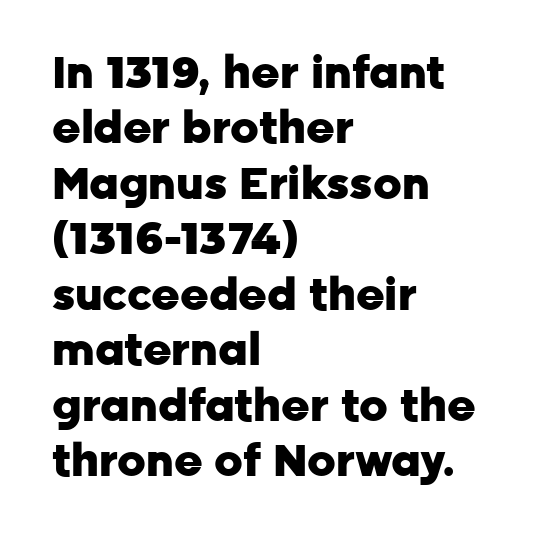
{"serif": "no", "italic": "no", "bold": "yes", "weight": "heavy", "width": "normal", "stroke_contrast": "low", "x_height": "medium", "monospaced": "no", "underline": "no", "align": "left", "line_spacing": "normal", "line_spacing_ratio": 1.26, "letter_spacing": "normal", "letter_spacing_em": 0.0, "glyph_px": 44}
